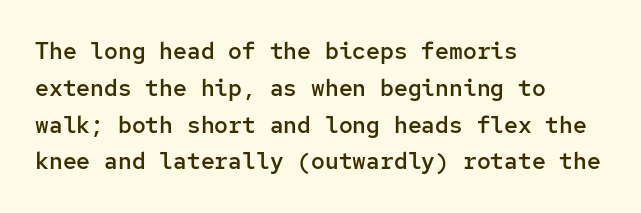
In terms of leading, this rendering sits right in the middle. Which margin do the lines hug? The left one — the right edge is uneven. Stroke thickness is moderately raised; the sample reads as semibold. Observe the ordinary spacing: letters are neighbours, not strangers. Upright lettering throughout.
